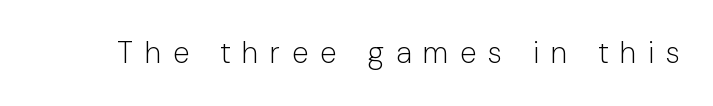
Q: Is the text bold? A: No.
Q: Is the text italic (slanted)? A: No, it is upright.
Q: Is the typeface a serif or a sans-serif typeface? A: Sans-serif.
Q: Is the text underlined? A: No.
Q: Is the spacing between letters normal or unusually wide? A: Unusually wide.
Q: Width (condensed, normal, or wide)? A: Normal.
Q: Stroke contrast? A: Low.
Q: x-height? A: Medium.
Q: Monospaced? A: No.
